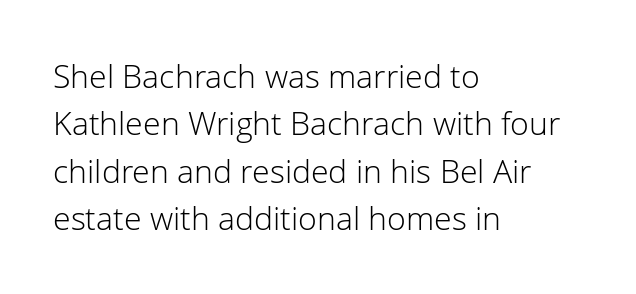
{"serif": "no", "italic": "no", "bold": "no", "weight": "light", "width": "normal", "stroke_contrast": "low", "x_height": "medium", "monospaced": "no", "underline": "no", "align": "left", "line_spacing": "normal", "line_spacing_ratio": 1.48, "letter_spacing": "normal", "letter_spacing_em": 0.0, "glyph_px": 32}
